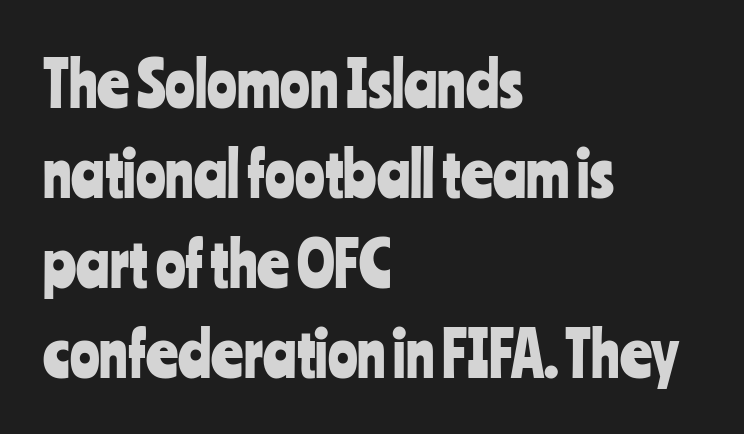
Reading down the column, the eye jumps a familiar distance to each next line. Here the designer chose a conventional face with non-uniform glyph widths. In terms of letterform style, serifs are entirely absent. Tracking value appears to be zero — textbook default spacing. If you drew a line through each stem, it would be perfectly vertical. This rendering features lettering with no underline.
